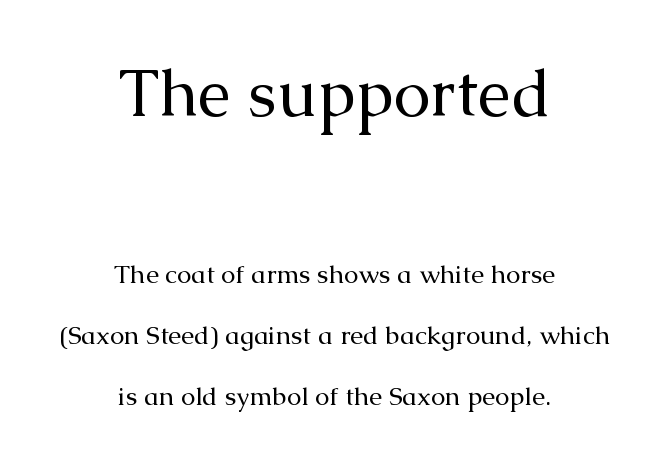
The image shows 66 px regular-weight serif type, upright; set centered, loose line spacing (2.34x), normal letter spacing, not underlined; the first (top) block is 2.54x larger; medium stroke contrast and a medium x-height.
